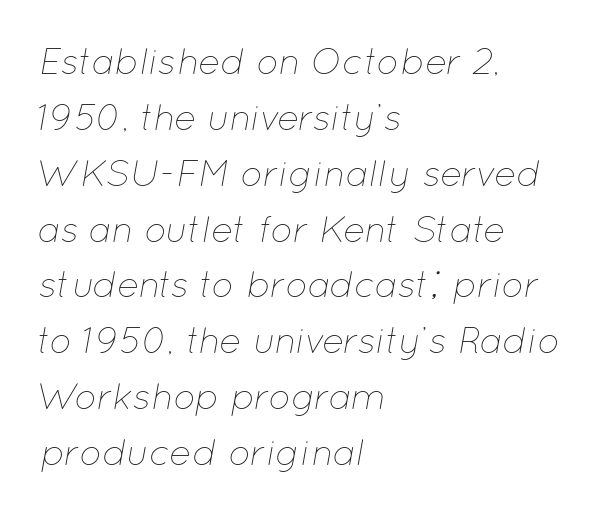
This rendering leaves character spacing at its baseline value. This sample has the flowing, uneven cadence of proportional lettering. Stems here are at most as thick as an everyday book face. Yep, that's italic — everything's leaning. This block has exactly the height ordinary leading produces. Line beginnings align vertically; line endings do not.
